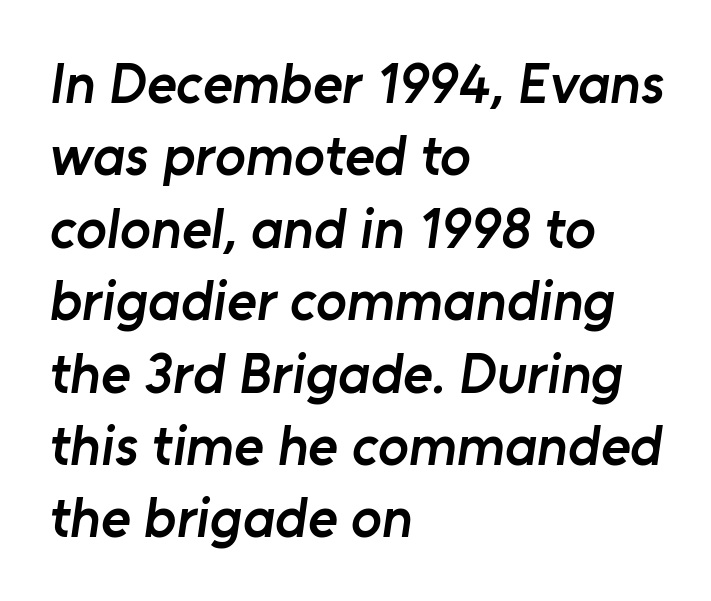
The image shows 57 px semibold sans-serif type; set left-aligned, normal line spacing (1.27x), normal letter spacing, not underlined; low stroke contrast and a medium x-height.
